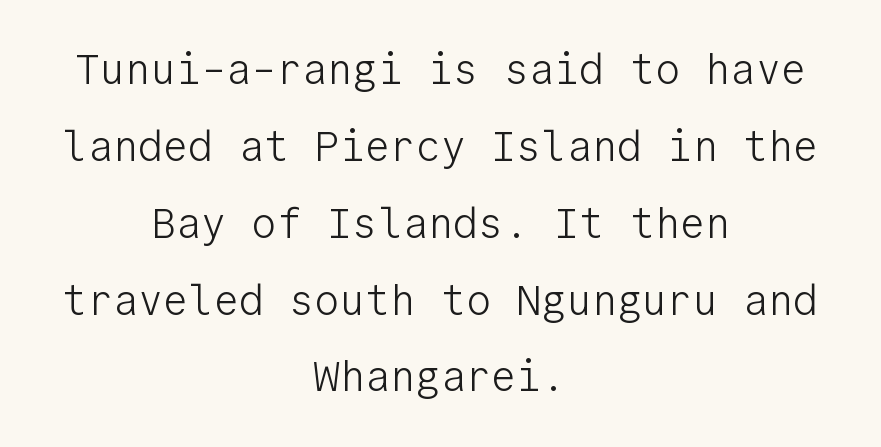
The glyphs are unaccompanied by any horizontal stroke below them. The typeface has the unassuming heft of standard copy or less. Are there feet on the stems? There aren't — it's a sans. The letterforms sit shoulder to shoulder at normal distance. When letters stand straight like this, we call the style roman or upright. The compositor balanced each line on the midline.
